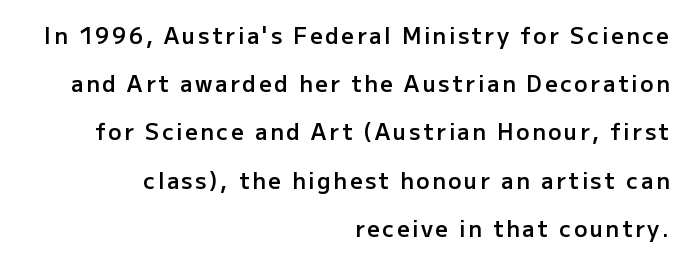
The image shows 22 px text type, upright; set right-aligned, loose line spacing (2.19x), not underlined.
